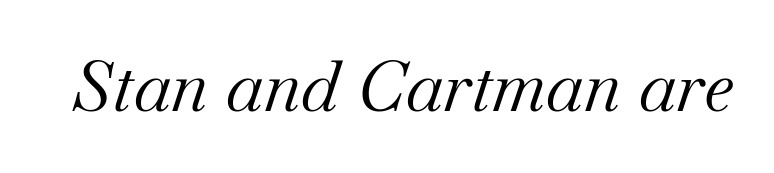
The image shows 70 px regular-weight serif type, italic (leaning right); set normal letter spacing, not underlined; medium stroke contrast and a small x-height.
